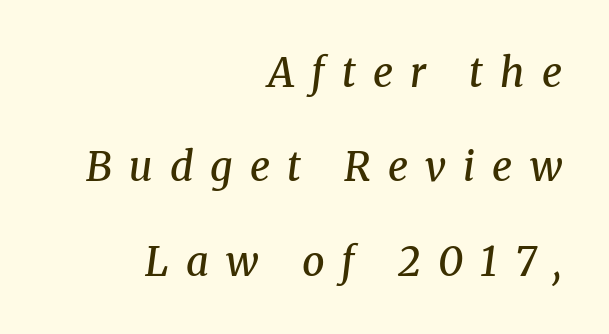
A flush-right, rag-left setting is used for this passage. The strokes are fattened partway — semibold, not bold. Every character sits at an angle, as italics do. What kind of face is this? One with serifs.
